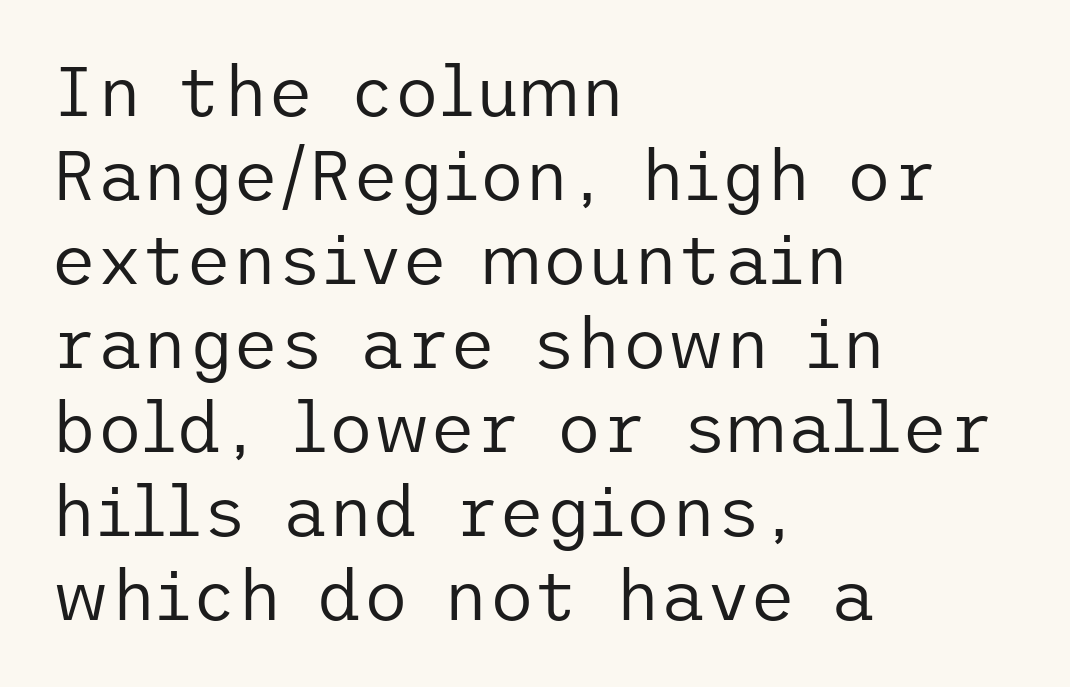
No word sits above an underline. Nothing sits at the stroke ends, so this counts as sans-serif. The type is set solid horizontally, with unmodified tracking. These lines were composed using upright roman letters. Ink coverage per letter is moderate at most.
